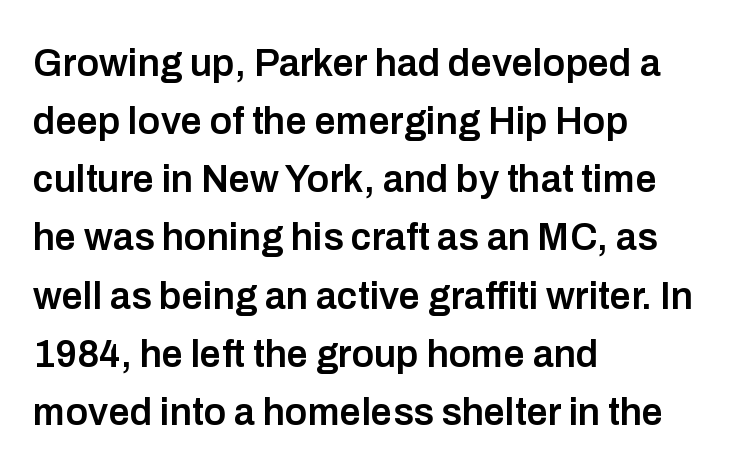
Q: Is the text bold? A: Semi-bold.
Q: Is the text italic (slanted)? A: No, it is upright.
Q: Is the typeface a serif or a sans-serif typeface? A: Sans-serif.
Q: Is the text underlined? A: No.
Q: How is the paragraph aligned? A: Left-aligned.
Q: Is the spacing between letters normal or unusually wide? A: Normal.
Q: Is the spacing between lines tight, normal or loose? A: Normal.
Q: Width (condensed, normal, or wide)? A: Normal.
Q: Stroke contrast? A: Low.
Q: x-height? A: Medium.
Q: Monospaced? A: No.
